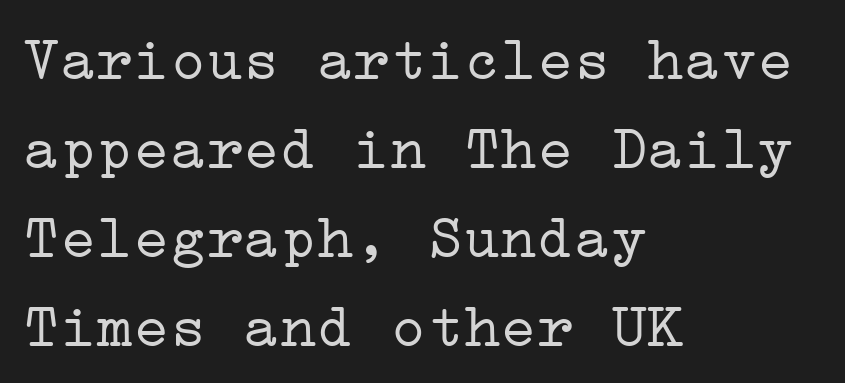
Q: Is the text bold? A: No.
Q: Is the text italic (slanted)? A: No, it is upright.
Q: Is the typeface a serif or a sans-serif typeface? A: Serif.
Q: Is the text underlined? A: No.
Q: How is the paragraph aligned? A: Left-aligned.
Q: Is the spacing between letters normal or unusually wide? A: Normal.
Q: Is the spacing between lines tight, normal or loose? A: Normal.
Q: Width (condensed, normal, or wide)? A: Wide.
Q: Stroke contrast? A: Low.
Q: x-height? A: Medium.
